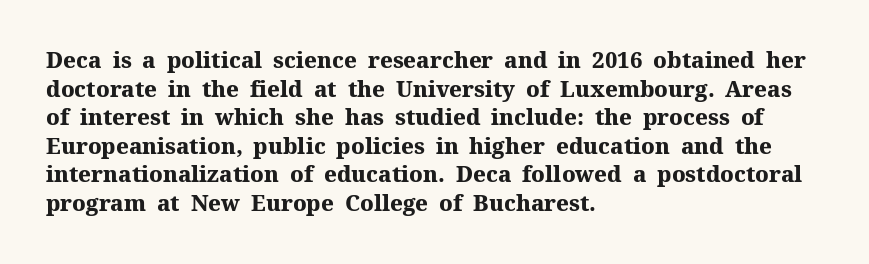
Q: Is the text bold? A: Yes.
Q: Is the text italic (slanted)? A: No, it is upright.
Q: Is the text underlined? A: No.
Q: How is the paragraph aligned? A: Left-aligned.
Q: Is the spacing between letters normal or unusually wide? A: Normal.
Q: Is the spacing between lines tight, normal or loose? A: Normal.
